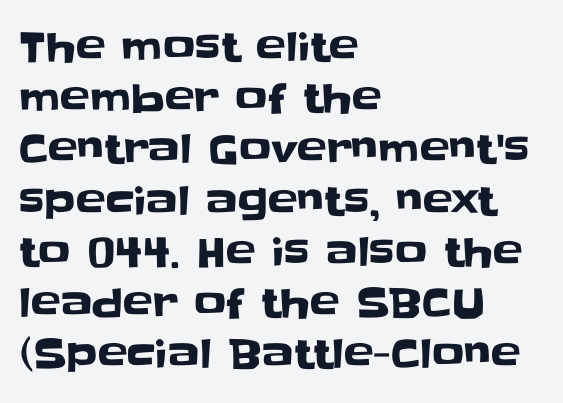
{"serif": "no", "italic": "no", "width": "normal", "stroke_contrast": "low", "x_height": "large", "monospaced": "no", "underline": "no", "align": "left", "line_spacing": "normal", "line_spacing_ratio": 1.28, "letter_spacing": "normal", "letter_spacing_em": 0.0, "glyph_px": 40}
